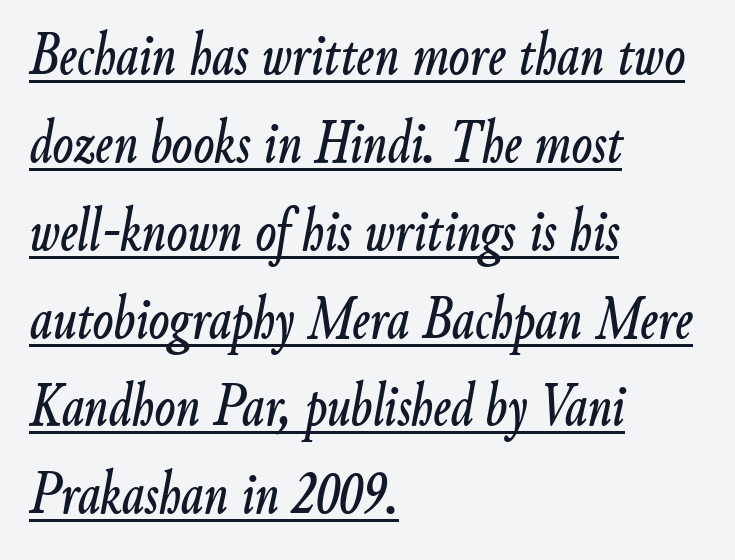
{"italic": "yes", "lean": "right", "slant_degrees": 9, "width": "condensed", "stroke_contrast": "low", "x_height": "small", "monospaced": "no", "underline": "yes", "align": "left", "line_spacing": "normal", "line_spacing_ratio": 1.44, "letter_spacing": "normal", "letter_spacing_em": 0.0, "glyph_px": 61}
